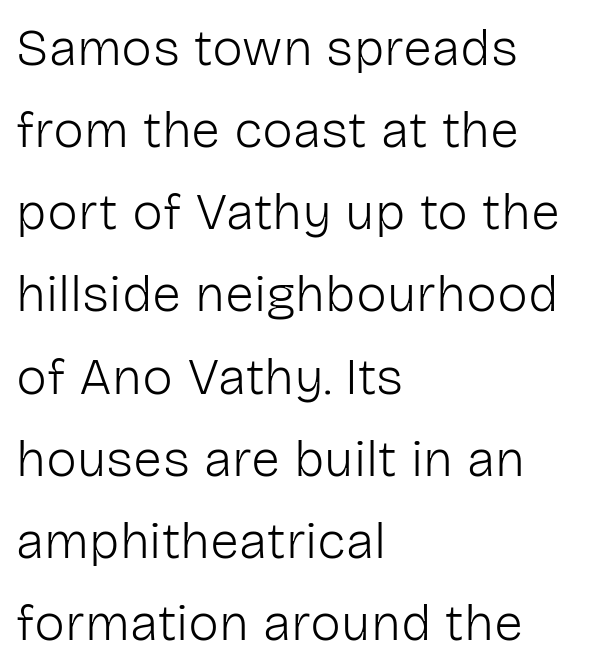
Q: Is the text bold? A: No.
Q: Is the text italic (slanted)? A: No, it is upright.
Q: Is the typeface a serif or a sans-serif typeface? A: Sans-serif.
Q: Is the text underlined? A: No.
Q: How is the paragraph aligned? A: Left-aligned.
Q: Is the spacing between letters normal or unusually wide? A: Normal.
Q: Is the spacing between lines tight, normal or loose? A: Normal.
Q: Width (condensed, normal, or wide)? A: Normal.
Q: Stroke contrast? A: Low.
Q: x-height? A: Medium.
Q: Monospaced? A: No.
